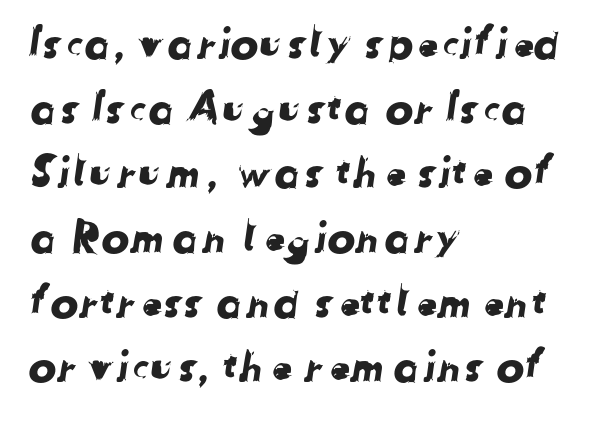
Type style note: lacks serifs. The rendering uses natural spacing where letterforms have individual widths. All the whitespace from short lines collects on the right. Decoration check: the copy has no underline.
